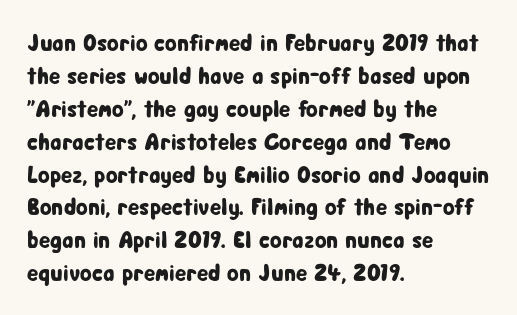
Q: Is the text italic (slanted)? A: No, it is upright.
Q: Is the text underlined? A: No.
Q: How is the paragraph aligned? A: Left-aligned.
Q: Is the spacing between letters normal or unusually wide? A: Normal.
Q: Is the spacing between lines tight, normal or loose? A: Normal.
